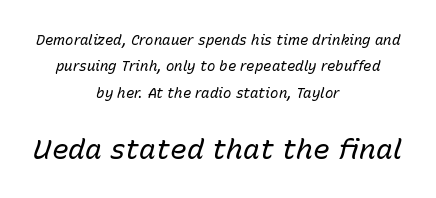
The lines are quadded center. The letters advance in unequal steps, a hallmark of proportional type. No extra tracking has been applied to these lines. Plain, unruled lines of type. You get the small type first, then a jump to larger type. No chunkiness to these letters — they're not bold.
